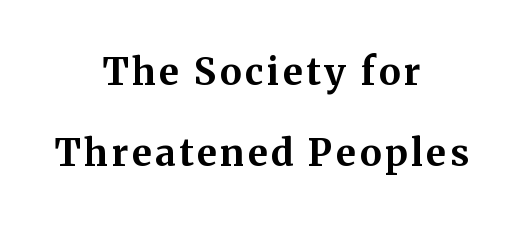
Q: Is the text bold? A: Yes.
Q: Is the text italic (slanted)? A: No, it is upright.
Q: Is the typeface a serif or a sans-serif typeface? A: Serif.
Q: Is the text underlined? A: No.
Q: How is the paragraph aligned? A: Centered.
Q: Is the spacing between lines tight, normal or loose? A: Loose.
Q: Width (condensed, normal, or wide)? A: Normal.
Q: Stroke contrast? A: Medium.
Q: x-height? A: Medium.
Q: Monospaced? A: No.
